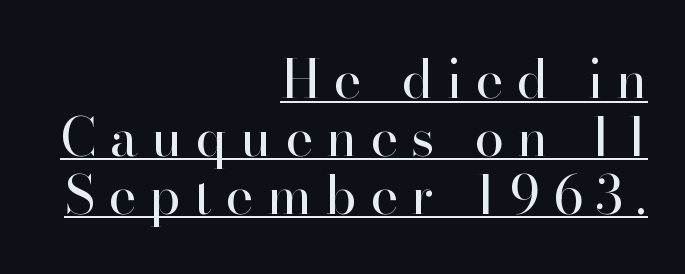
Are there feet on the stems? There are — it's a serif. Designer's note — italics off, roman on. The lines are packed closely together with very little leading. Loose tracking; the words dissolve into strings of separated letters. Visually the block forms a straight wall on the right and a jagged coastline on the left. A rule runs beneath these lines of type.
